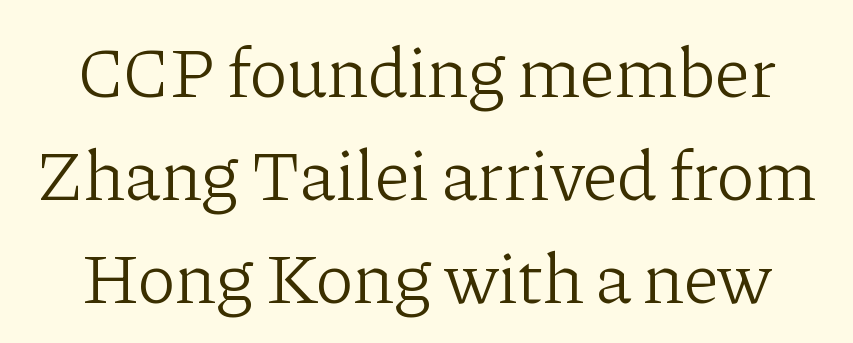
Nope, not italic — everything's standing straight. The type is set solid horizontally, with unmodified tracking. Type without underlining. The vertical gap from one line to the next is medium. Think standard paragraph weight, or any step lighter than that.
